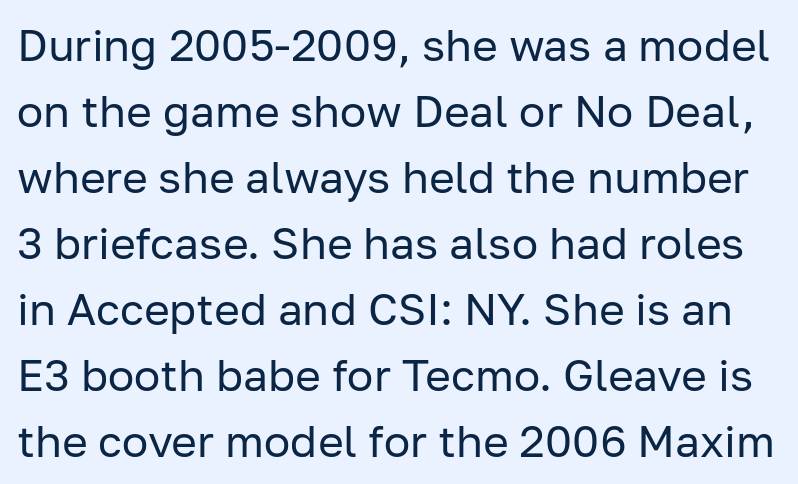
{"serif": "no", "italic": "no", "bold": "no", "weight": "regular", "width": "normal", "stroke_contrast": "low", "x_height": "medium", "monospaced": "no", "underline": "no", "line_spacing": "normal", "line_spacing_ratio": 1.5, "letter_spacing": "normal", "letter_spacing_em": 0.0, "glyph_px": 44}
